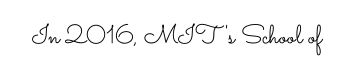
Q: Is the text bold? A: No.
Q: Is the text italic (slanted)? A: Yes.
Q: Is the text underlined? A: No.
Q: Is the spacing between letters normal or unusually wide? A: Normal.
